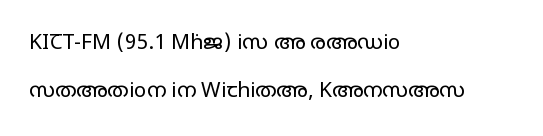
The strokes carry an ordinary text weight at most. Inter-character spacing is left at the font's built-in metrics. Does the lettering tilt? It doesn't — this is upright. Baseline-to-baseline distance is far greater than the letter height. Has an underline been added? It has not.
